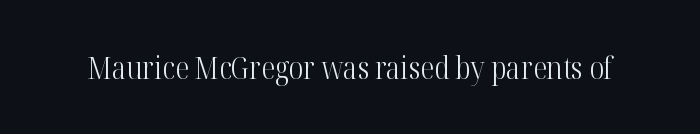
Q: Is the text bold? A: No.
Q: Is the text italic (slanted)? A: No, it is upright.
Q: Is the typeface a serif or a sans-serif typeface? A: Serif.
Q: Is the text underlined? A: No.
Q: Is the spacing between letters normal or unusually wide? A: Normal.
Q: Width (condensed, normal, or wide)? A: Condensed.
Q: Stroke contrast? A: High.
Q: x-height? A: Medium.
Q: Monospaced? A: No.
